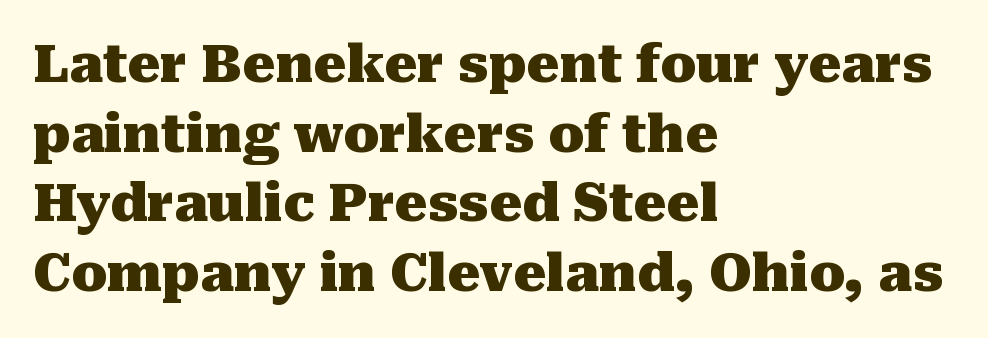
Varying glyph widths throughout — classic text-font behaviour. Line spacing here is normal. This sample is left-justified, so line endings fall wherever the words run out. These words are printed bold, with thick strokes throughout. Typographically, this falls in the serif category.
